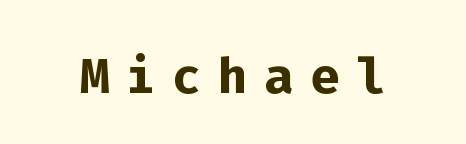
Q: Is the text bold? A: Yes.
Q: Is the text italic (slanted)? A: No, it is upright.
Q: Is the typeface a serif or a sans-serif typeface? A: Sans-serif.
Q: Is the text underlined? A: No.
Q: Is the spacing between letters normal or unusually wide? A: Unusually wide.
Q: Width (condensed, normal, or wide)? A: Normal.
Q: Stroke contrast? A: Low.
Q: x-height? A: Medium.
Q: Monospaced? A: Yes.
